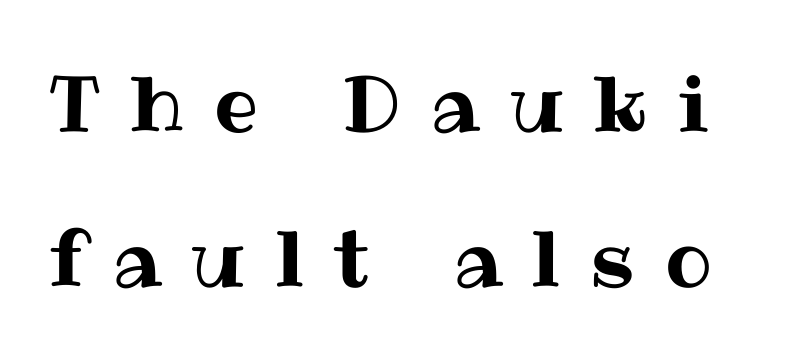
The image shows 78 px text type, upright; set loose line spacing (1.99x), unusually wide letter spacing (+0.39 em), not underlined; medium stroke contrast and a medium x-height.
